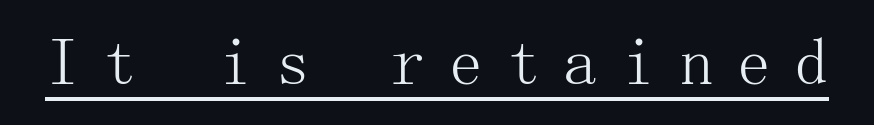
Is there an underline? Yes — a line sits under the letters. Unbolded letterforms with no extra heft. Ascenders rise straight up at ninety degrees. Type style note: has serifs. Is the letter spacing exaggerated? Yes — the characters are pushed far apart.
